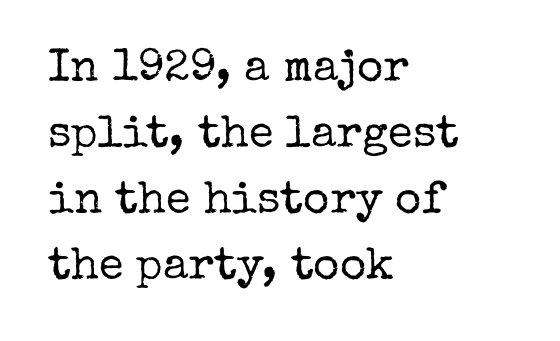
Q: Is the text bold? A: No.
Q: Is the text italic (slanted)? A: No, it is upright.
Q: Is the typeface a serif or a sans-serif typeface? A: Serif.
Q: Is the text underlined? A: No.
Q: How is the paragraph aligned? A: Left-aligned.
Q: Is the spacing between letters normal or unusually wide? A: Normal.
Q: Is the spacing between lines tight, normal or loose? A: Normal.
Q: Width (condensed, normal, or wide)? A: Normal.
Q: Stroke contrast? A: Low.
Q: x-height? A: Medium.
Q: Monospaced? A: No.
